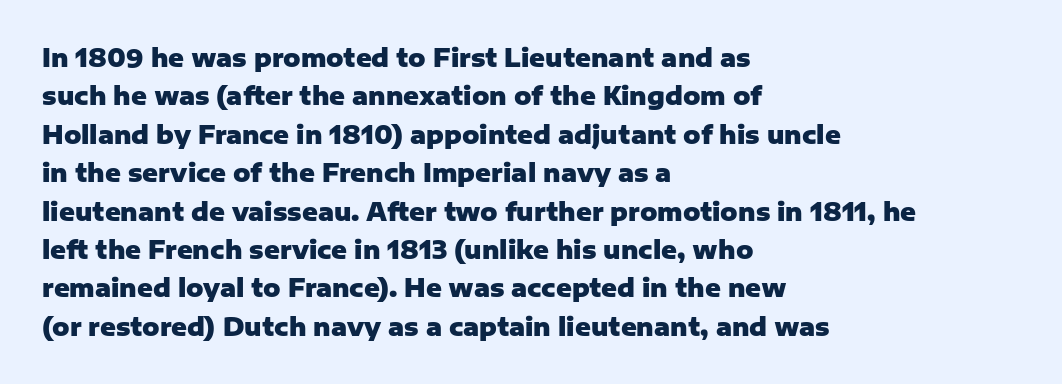
Q: Is the text bold? A: Yes.
Q: Is the text italic (slanted)? A: No, it is upright.
Q: Is the text underlined? A: No.
Q: How is the paragraph aligned? A: Left-aligned.
Q: Is the spacing between letters normal or unusually wide? A: Normal.
Q: Is the spacing between lines tight, normal or loose? A: Normal.
